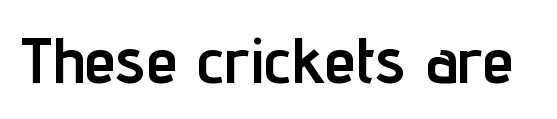
Q: Is the text bold? A: Yes.
Q: Is the text italic (slanted)? A: No, it is upright.
Q: Is the typeface a serif or a sans-serif typeface? A: Sans-serif.
Q: Is the text underlined? A: No.
Q: Is the spacing between letters normal or unusually wide? A: Normal.
Q: Width (condensed, normal, or wide)? A: Condensed.
Q: Stroke contrast? A: Low.
Q: x-height? A: Medium.
Q: Monospaced? A: No.
